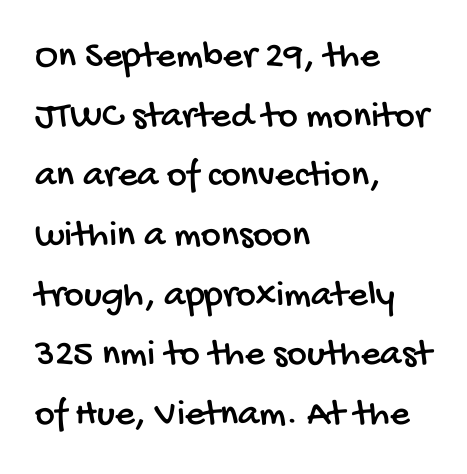
Q: Is the typeface a serif or a sans-serif typeface? A: Sans-serif.
Q: Is the text underlined? A: No.
Q: How is the paragraph aligned? A: Left-aligned.
Q: Is the spacing between letters normal or unusually wide? A: Normal.
Q: Is the spacing between lines tight, normal or loose? A: Normal.
Q: Width (condensed, normal, or wide)? A: Condensed.
Q: Stroke contrast? A: Low.
Q: x-height? A: Large.
Q: Monospaced? A: No.
